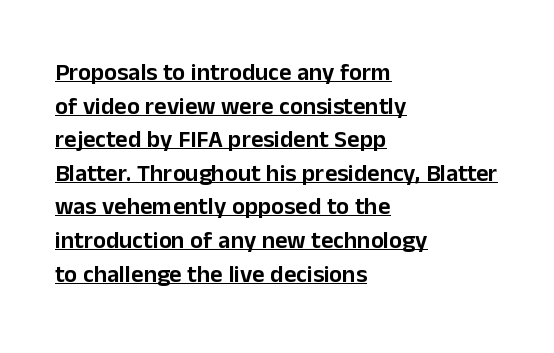
Q: Is the text italic (slanted)? A: No, it is upright.
Q: Is the text underlined? A: Yes.
Q: How is the paragraph aligned? A: Left-aligned.
Q: Is the spacing between letters normal or unusually wide? A: Normal.
Q: Is the spacing between lines tight, normal or loose? A: Normal.
